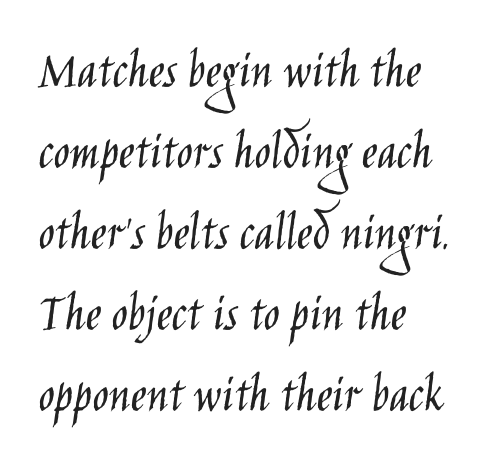
The glyphs in this specimen are sans serif. How are the letters spaced? Ordinarily, with no added tracking. In terms of leading, this rendering sits right in the middle. Character widths vary here, with narrow letters taking less room than wide ones. Notice how the passage keeps a crisp vertical edge on the left only.
